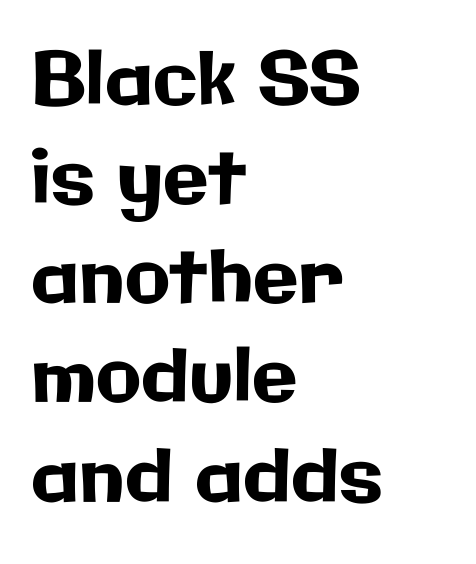
{"serif": "no", "italic": "no", "width": "normal", "stroke_contrast": "low", "x_height": "medium", "monospaced": "no", "underline": "no", "align": "left", "line_spacing": "normal", "line_spacing_ratio": 1.34, "letter_spacing": "normal", "letter_spacing_em": 0.0, "glyph_px": 74}
